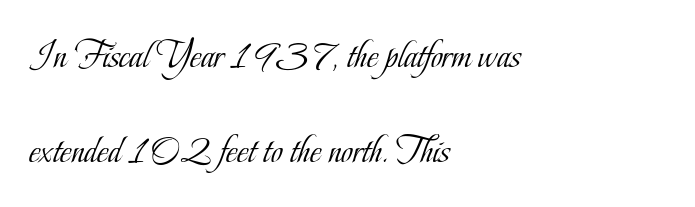
{"serif": "yes", "bold": "no", "weight": "light", "width": "condensed", "stroke_contrast": "low", "x_height": "small", "monospaced": "no", "underline": "no", "align": "left", "line_spacing": "loose", "line_spacing_ratio": 2.37, "letter_spacing": "normal", "letter_spacing_em": 0.0, "glyph_px": 40}
